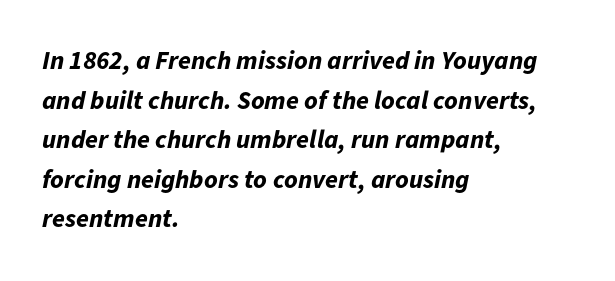
Q: Is the text bold? A: Yes.
Q: Is the text italic (slanted)? A: Yes, it leans right by about 11 degrees.
Q: Is the text underlined? A: No.
Q: How is the paragraph aligned? A: Left-aligned.
Q: Is the spacing between letters normal or unusually wide? A: Normal.
Q: Is the spacing between lines tight, normal or loose? A: Normal.
